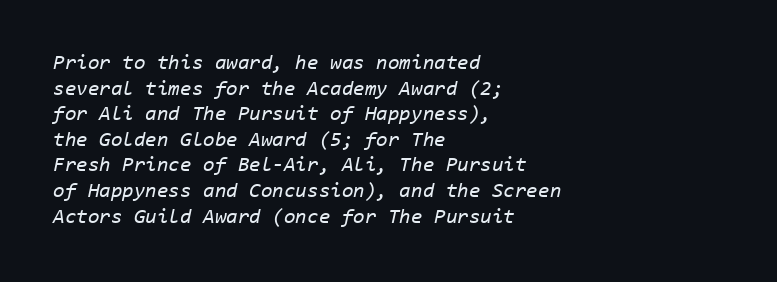
Each line starts at the same left margin while the right side varies. The horizontal fit of the characters is conventional and even. Rule under the text: the space is simply empty. This sample uses an oblique cut, with every glyph tilted off the vertical. Stems and bowls with no extra thickness — not bold.
